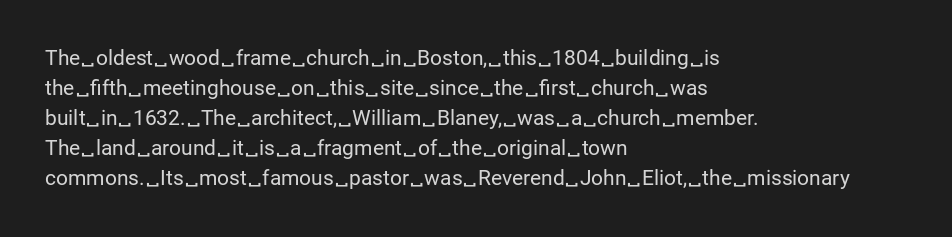
The image shows 21 px text type, upright; set left-aligned, normal line spacing (1.43x), normal letter spacing, not underlined.
